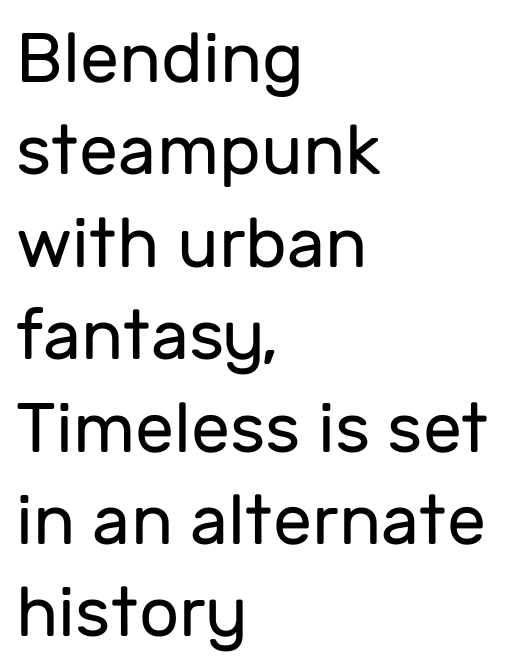
The passage shown is not underscored anywhere. To sum up the face: it is a sans, with no serifs. Looks like regular typesetting: each glyph gets only the width it needs. The weight tops out at a normal text grade.
